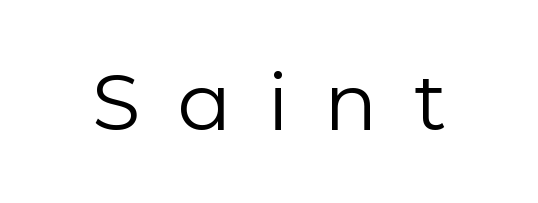
Words appear elongated and porous because spacing is wide. Each letter's strokes conclude bluntly, with no projecting serifs. Weight: in the light-to-regular range. Unlike italic type, these characters show no tilt at all.
